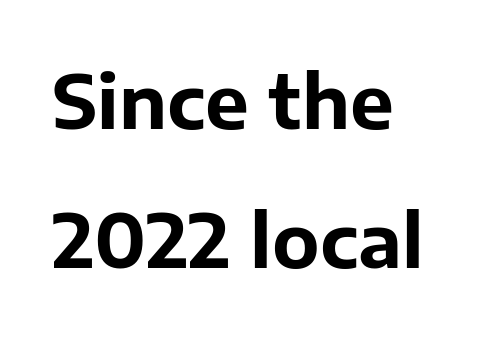
Q: Is the text bold? A: Yes.
Q: Is the text italic (slanted)? A: No, it is upright.
Q: Is the typeface a serif or a sans-serif typeface? A: Sans-serif.
Q: Is the text underlined? A: No.
Q: How is the paragraph aligned? A: Left-aligned.
Q: Is the spacing between letters normal or unusually wide? A: Normal.
Q: Width (condensed, normal, or wide)? A: Normal.
Q: Stroke contrast? A: Low.
Q: x-height? A: Medium.
Q: Monospaced? A: No.
